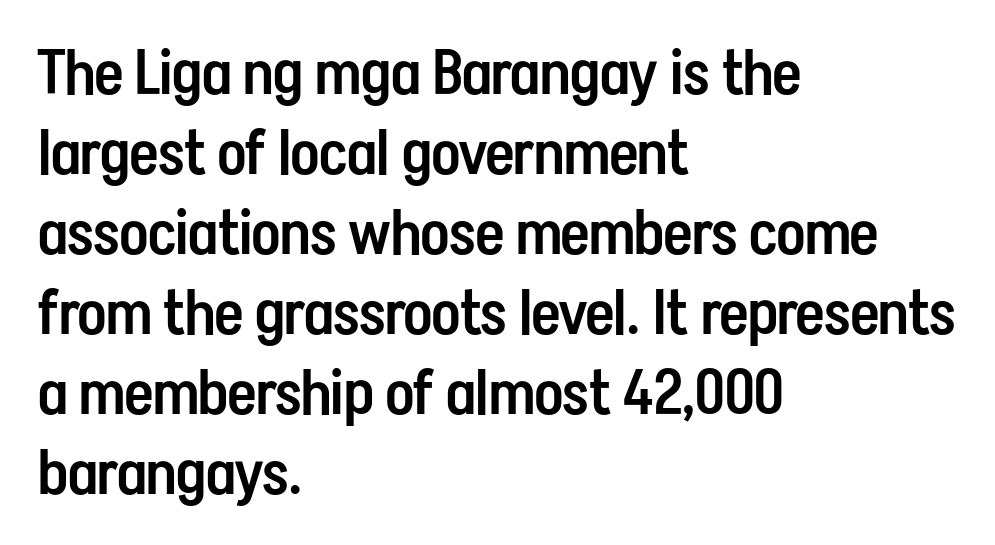
{"serif": "no", "italic": "no", "bold": "semi", "weight": "semibold", "width": "condensed", "stroke_contrast": "low", "x_height": "medium", "monospaced": "no", "underline": "no", "align": "left", "line_spacing": "normal", "line_spacing_ratio": 1.29, "letter_spacing": "normal", "letter_spacing_em": 0.0, "glyph_px": 62}
